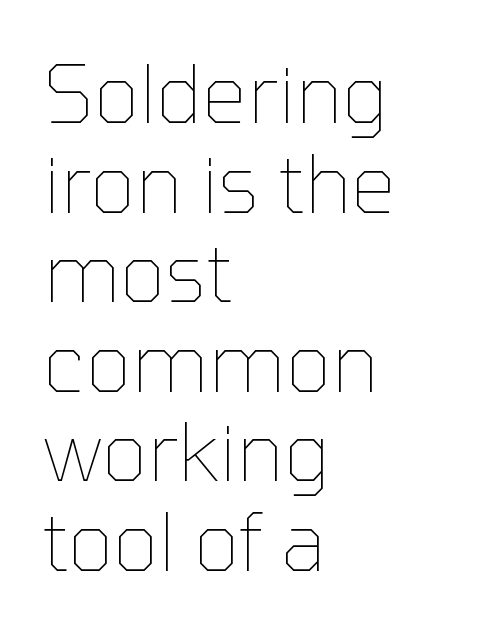
Short note: letters normally spaced. Whoever set this chose condensed vertical rhythm over breathing room. You could not count columns in this text — the font is proportionally spaced. The strokes are not fattened; the text isn't bold. Letters rest on an invisible, unmarked baseline.
